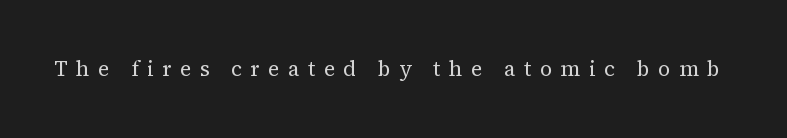
The image shows 21 px text type, upright; set unusually wide letter spacing (+0.4 em), not underlined.
